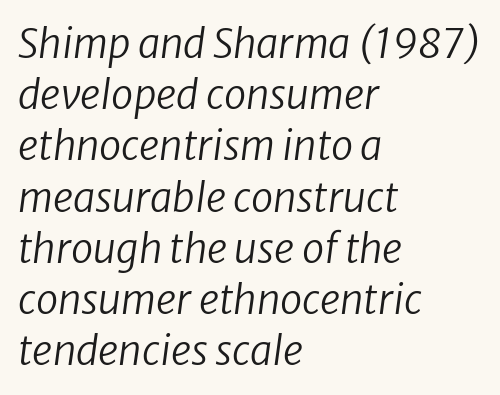
These lines are set flush left with a ragged right edge. The letters advance in unequal steps, a hallmark of proportional type. Descenders are the only things crossing below the line. Is the letter spacing exaggerated? No — it looks like the ordinary default. Evenly set lines give the paragraph a standard silhouette.
